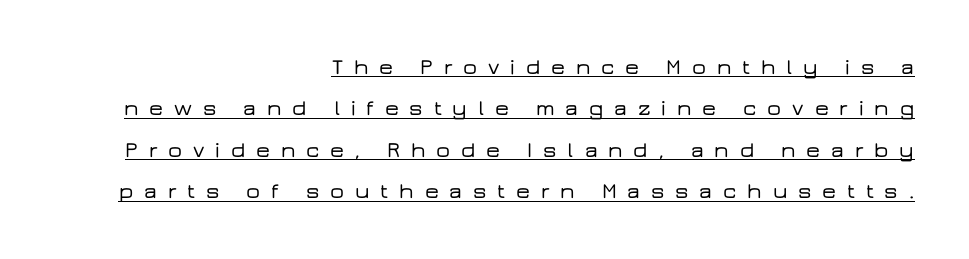
{"italic": "no", "underline": "yes", "align": "right", "line_spacing_ratio": 1.88, "letter_spacing": "wide", "letter_spacing_em": 0.49, "glyph_px": 22}
